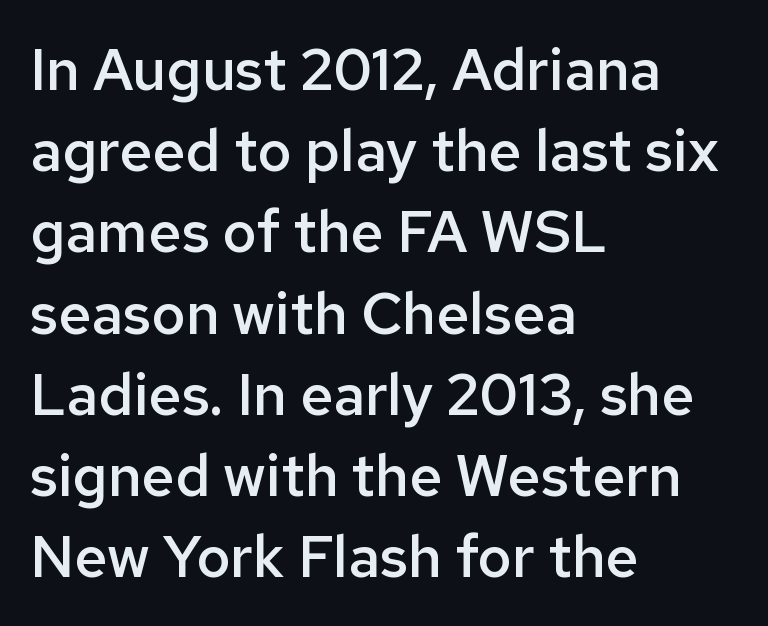
Reading down the column, the eye jumps a familiar distance to each next line. The lines are quadded left. Ordinary non-slanted type is in use. Is this a fixed-width face? No — the glyphs have proportional, varying widths. Its strokes are somewhat broadened, the hallmark of semibold type. The passage shown has conventional tracking throughout.
